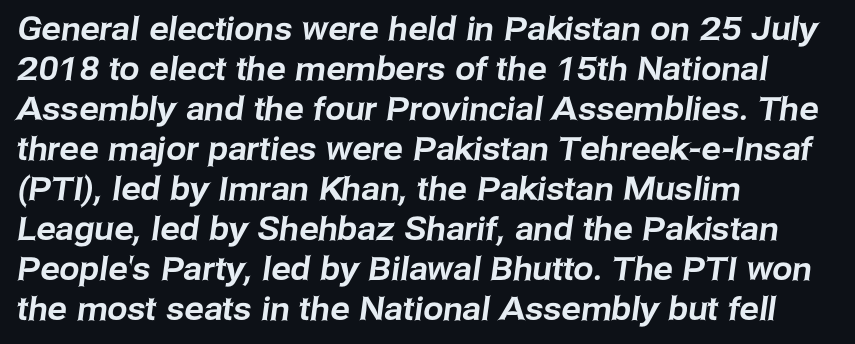
Q: Is the typeface a serif or a sans-serif typeface? A: Sans-serif.
Q: Is the text underlined? A: No.
Q: How is the paragraph aligned? A: Left-aligned.
Q: Is the spacing between letters normal or unusually wide? A: Normal.
Q: Is the spacing between lines tight, normal or loose? A: Normal.
Q: Width (condensed, normal, or wide)? A: Normal.
Q: Stroke contrast? A: Low.
Q: x-height? A: Medium.
Q: Monospaced? A: No.
